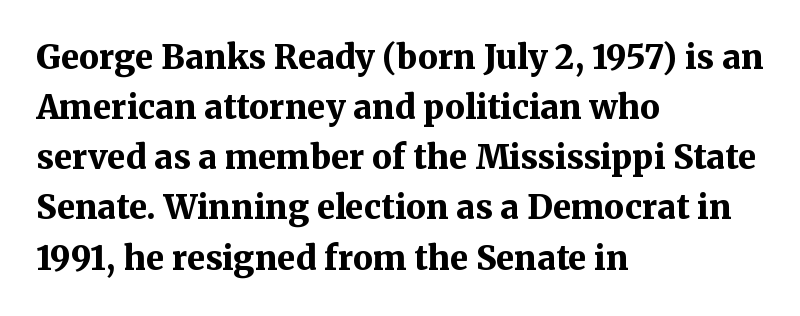
Q: Is the text bold? A: Yes.
Q: Is the text italic (slanted)? A: No, it is upright.
Q: Is the typeface a serif or a sans-serif typeface? A: Serif.
Q: Is the text underlined? A: No.
Q: How is the paragraph aligned? A: Left-aligned.
Q: Is the spacing between letters normal or unusually wide? A: Normal.
Q: Is the spacing between lines tight, normal or loose? A: Normal.
Q: Width (condensed, normal, or wide)? A: Normal.
Q: Stroke contrast? A: Medium.
Q: x-height? A: Medium.
Q: Monospaced? A: No.
